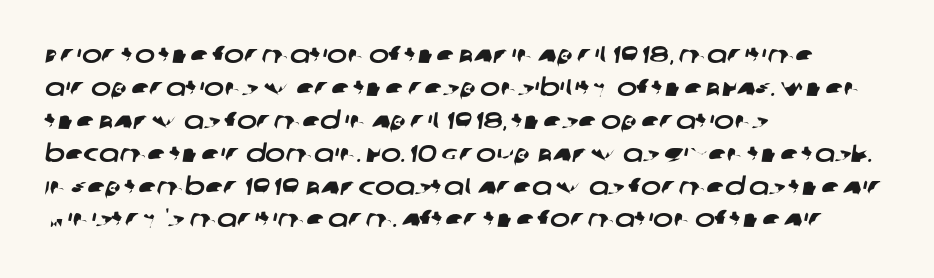
Honestly, there is no underline to notice here at all. The lines in this sample share a left origin and differ only in where they stop. The passage shown has conventional tracking throughout. Interline gaps are of average width in this sample.
